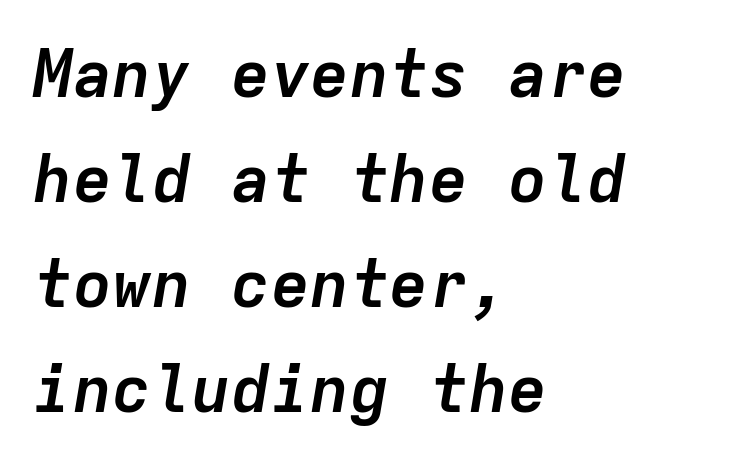
{"italic": "yes", "lean": "right", "slant_degrees": 9, "bold": "yes", "weight": "semibold", "width": "normal", "stroke_contrast": "low", "x_height": "medium", "monospaced": "yes", "underline": "no", "align": "left", "line_spacing": "normal", "line_spacing_ratio": 1.59, "letter_spacing": "normal", "letter_spacing_em": 0.0, "glyph_px": 66}
